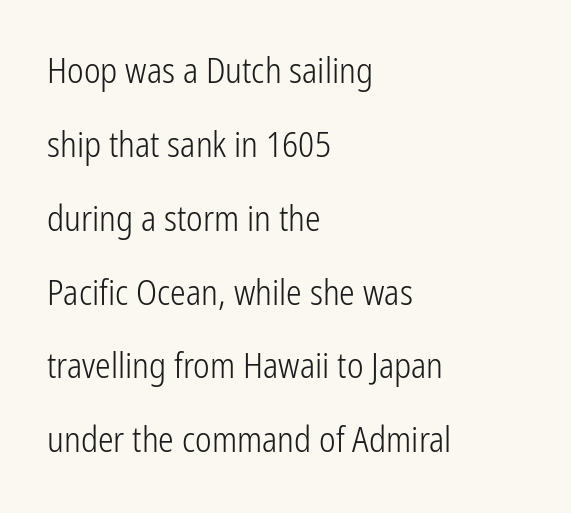
The image shows 35 px light, condensed sans-serif type, upright; set left-aligned, loose line spacing (2.11x), normal letter spacing, not underlined; low stroke contrast and a medium x-height.
